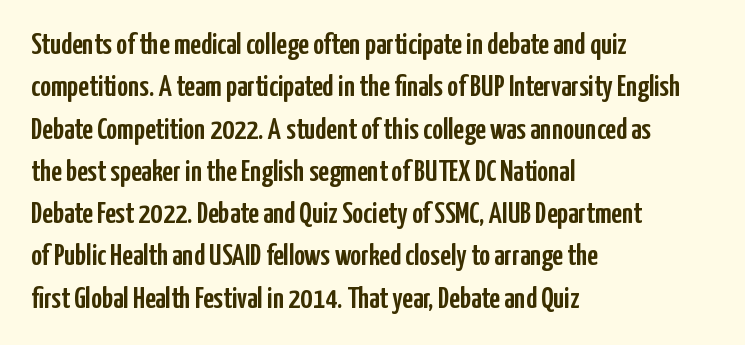
{"serif": "no", "italic": "no", "width": "condensed", "stroke_contrast": "low", "x_height": "medium", "monospaced": "no", "underline": "no", "align": "left", "line_spacing": "normal", "line_spacing_ratio": 1.41, "letter_spacing": "normal", "letter_spacing_em": 0.0, "glyph_px": 30}
